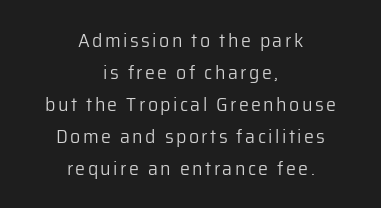
Unlike italic type, these characters show no tilt at all. Rule under the text: the space is simply empty. The compositor balanced each line on the midline. This sample keeps an unexceptional amount of space between lines. This reads as an unemphasized weight, regular at the heaviest.
